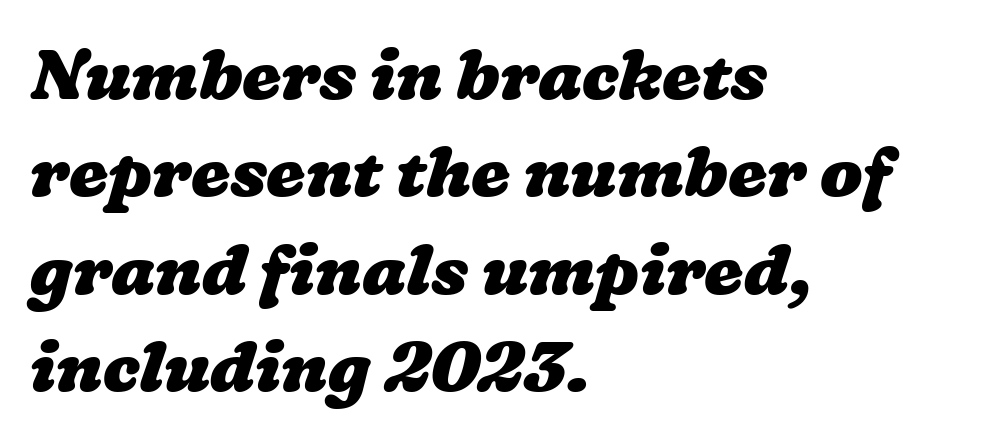
The image shows 70 px heavy, wide type; set left-aligned, normal line spacing (1.39x), normal letter spacing, not underlined; low stroke contrast and a medium x-height.
